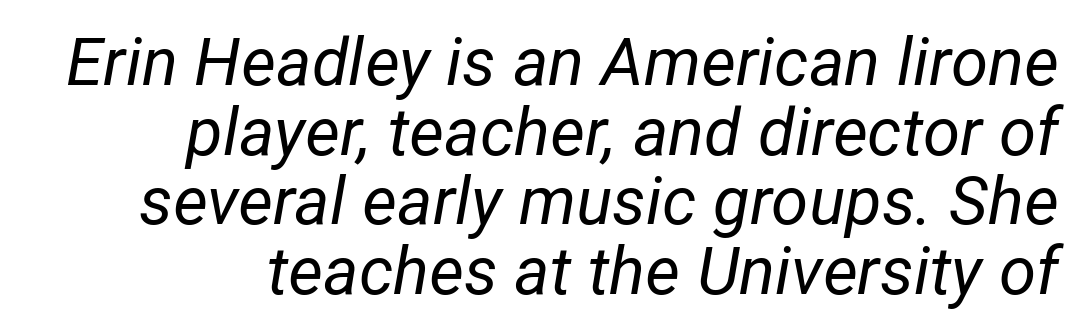
The image shows 67 px regular-weight type, italic (leaning right); set right-aligned, tight line spacing (1.04x), normal letter spacing, not underlined; low stroke contrast and a medium x-height.
